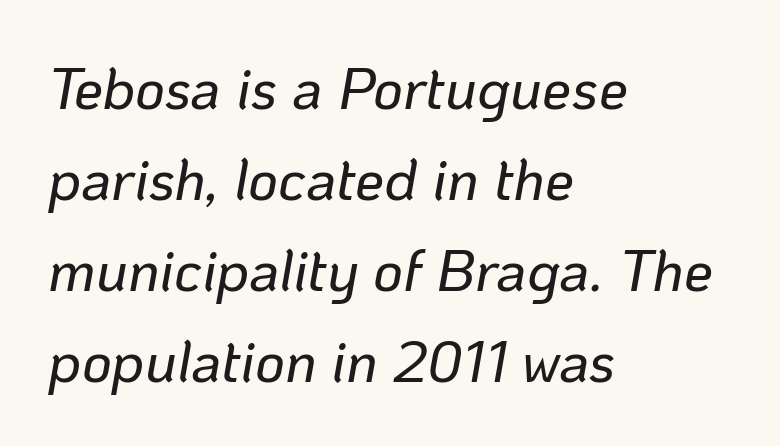
The image shows 58 px text type, italic (leaning right); set left-aligned, normal line spacing (1.57x), normal letter spacing, not underlined; low stroke contrast and a medium x-height.
